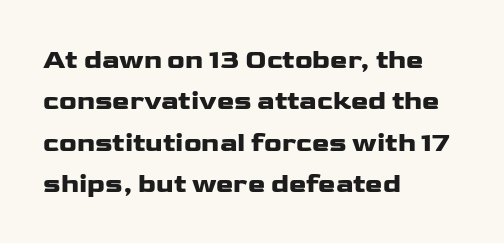
Q: Is the text italic (slanted)? A: No, it is upright.
Q: Is the text underlined? A: No.
Q: How is the paragraph aligned? A: Left-aligned.
Q: Is the spacing between letters normal or unusually wide? A: Normal.
Q: Is the spacing between lines tight, normal or loose? A: Normal.
